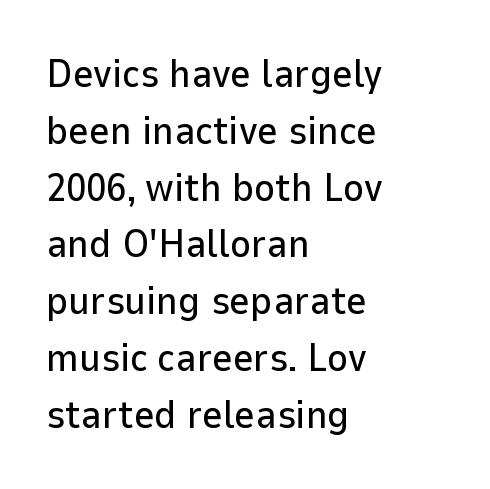
In terms of posture, this sample is upright. You could call the tracking neutral — neither tight nor loose. The typesetter chose a ragged-right arrangement here. Descenders hang freely into open space.
